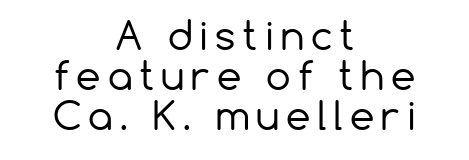
{"serif": "no", "italic": "no", "bold": "no", "weight": "regular", "width": "normal", "stroke_contrast": "low", "x_height": "medium", "monospaced": "no", "underline": "no", "align": "center", "line_spacing": "tight", "line_spacing_ratio": 1.03, "glyph_px": 39}
